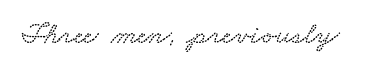
The image shows 31 px wide type; set normal letter spacing, not underlined; low stroke contrast and a small x-height.
